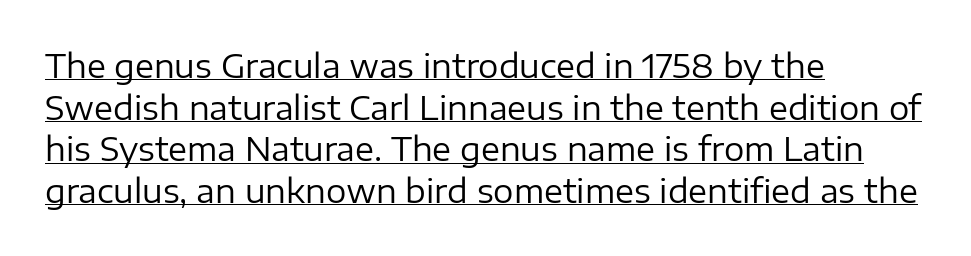
The image shows 32 px regular-weight sans-serif type, upright; set left-aligned, normal line spacing (1.3x), normal letter spacing, underlined; low stroke contrast and a medium x-height.
